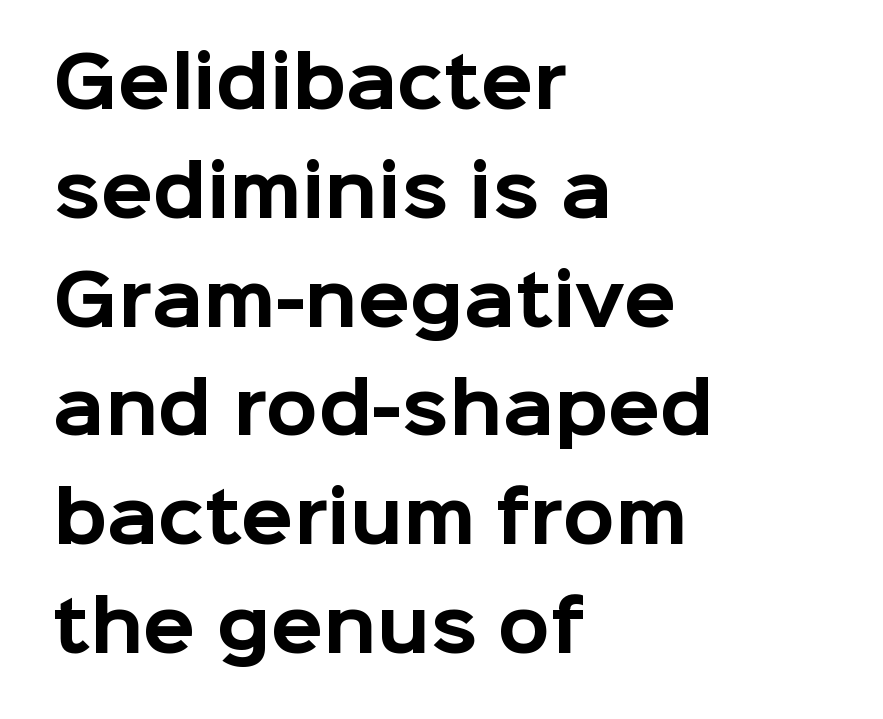
The image shows 68 px bold sans-serif type, upright; set left-aligned, normal line spacing (1.6x), normal letter spacing, not underlined; low stroke contrast and a medium x-height.
